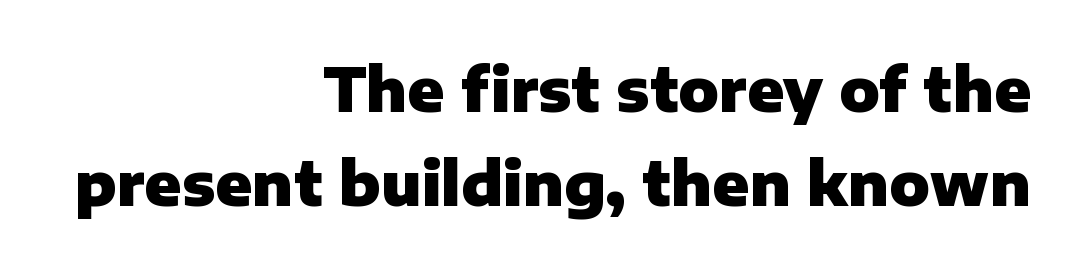
The image shows 60 px heavy sans-serif type, upright; set right-aligned, normal line spacing (1.56x), normal letter spacing, not underlined; low stroke contrast and a medium x-height.
